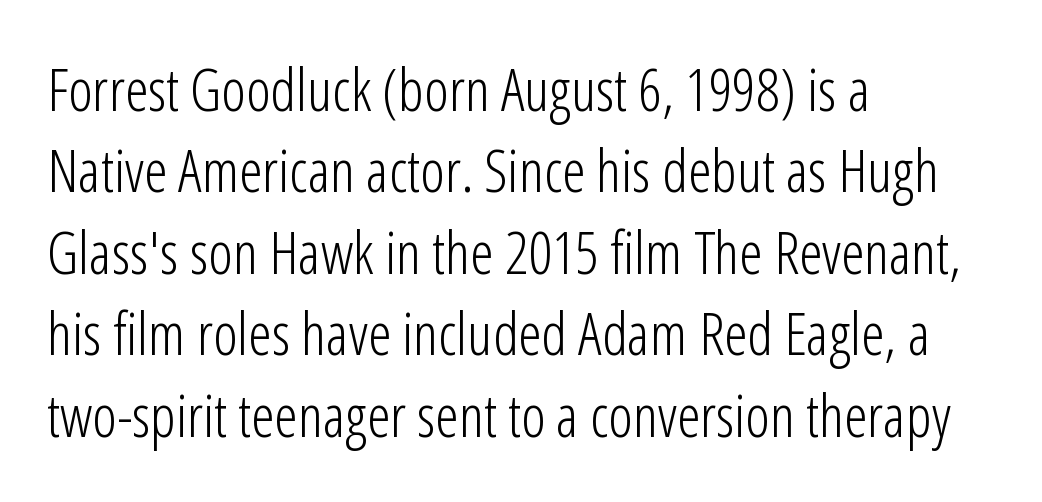
The image shows 59 px light, condensed sans-serif type, upright; set left-aligned, normal line spacing (1.38x), normal letter spacing, not underlined; low stroke contrast and a medium x-height.
